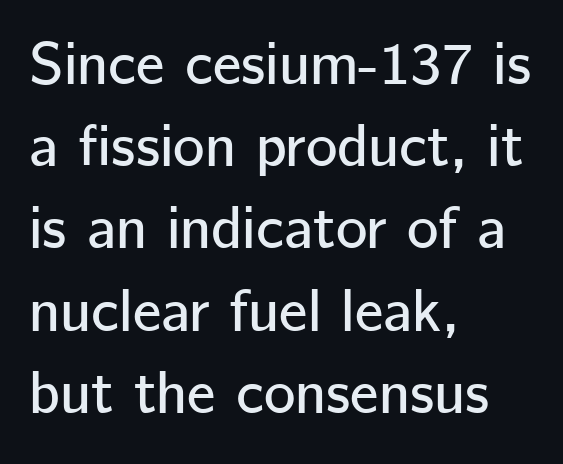
There is no visible air inserted between adjacent glyphs. Layout note: lines flush left. The specimen omits any rule beneath the text block's lines. Is this a sans? Yes — the strokes have no serifs. Each new line begins a customary step beneath the previous one. Every character sits straight up, as roman type does.
